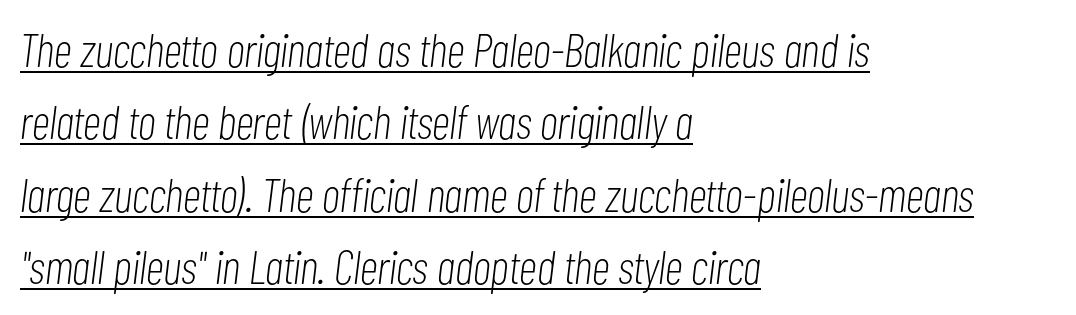
{"italic": "yes", "lean": "right", "slant_degrees": 7, "bold": "no", "weight": "light", "width": "condensed", "stroke_contrast": "low", "x_height": "medium", "monospaced": "no", "underline": "yes", "align": "left", "line_spacing": "normal", "line_spacing_ratio": 1.54, "letter_spacing": "normal", "letter_spacing_em": 0.0, "glyph_px": 47}
